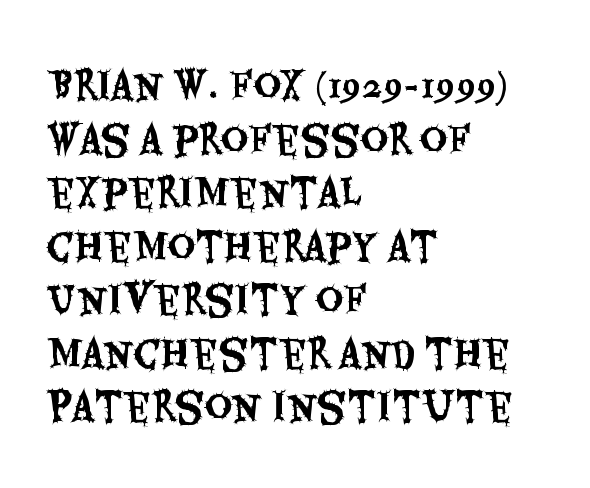
Q: Is the text italic (slanted)? A: No, it is upright.
Q: Is the typeface a serif or a sans-serif typeface? A: Sans-serif.
Q: Is the text underlined? A: No.
Q: How is the paragraph aligned? A: Left-aligned.
Q: Is the spacing between letters normal or unusually wide? A: Normal.
Q: Is the spacing between lines tight, normal or loose? A: Normal.
Q: Width (condensed, normal, or wide)? A: Condensed.
Q: Stroke contrast? A: Medium.
Q: x-height? A: Large.
Q: Monospaced? A: No.
